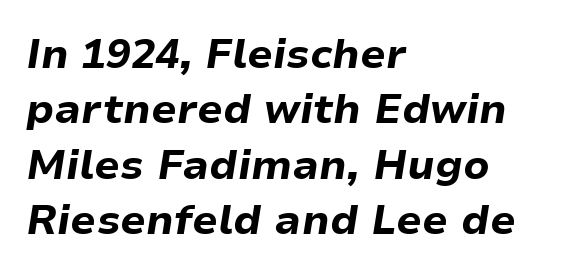
The designer left line spacing at the default. Students, note that the glyphs here touch the page at normal intervals. The font's italic variant was chosen for this text. The glyphs have the mass of a bold cut.
